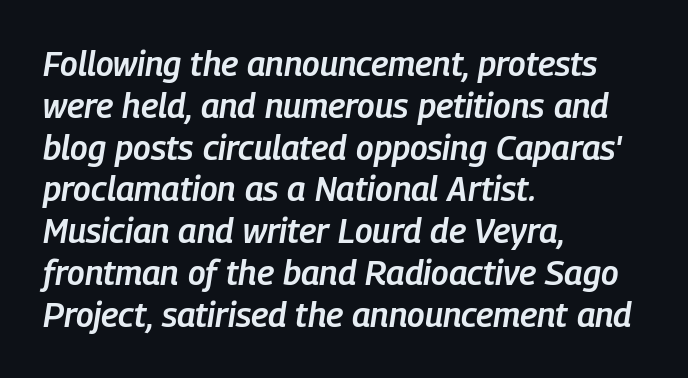
The image shows 34 px semibold, condensed type, italic (leaning right); set left-aligned, line spacing 1.23x, normal letter spacing, not underlined; low stroke contrast and a medium x-height.
